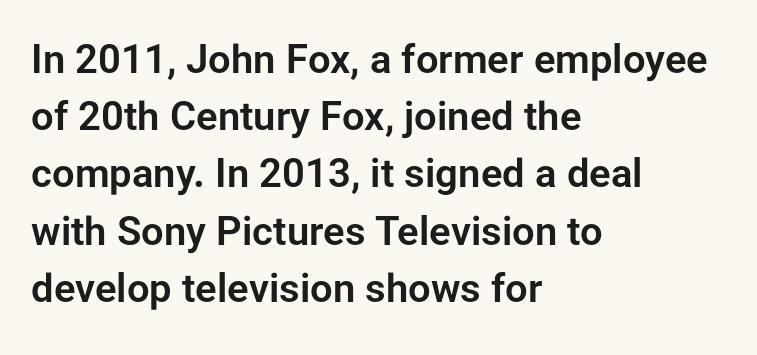
{"serif": "no", "italic": "no", "width": "normal", "stroke_contrast": "low", "x_height": "medium", "monospaced": "no", "underline": "no", "align": "left", "line_spacing": "normal", "line_spacing_ratio": 1.43, "letter_spacing": "normal", "letter_spacing_em": 0.0, "glyph_px": 40}
